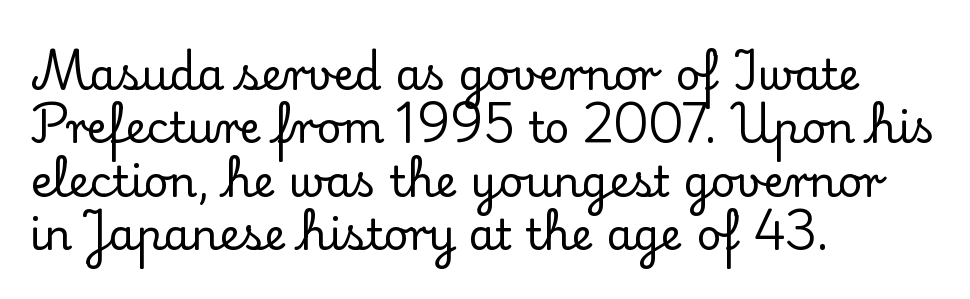
{"serif": "yes", "italic": "no", "width": "normal", "stroke_contrast": "low", "x_height": "small", "monospaced": "no", "underline": "no", "align": "left", "line_spacing_ratio": 1.24, "letter_spacing": "normal", "letter_spacing_em": 0.0, "glyph_px": 43}
